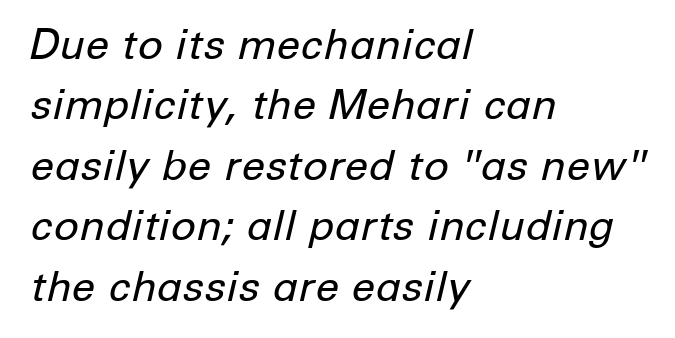
Whoever set this chose a conventional vertical rhythm. Each row of text sits above clean, open space. This sample is left-justified, so line endings fall wherever the words run out. The letterforms sit shoulder to shoulder at normal distance. The letterforms sit at book weight or below. Style check: oblique.
